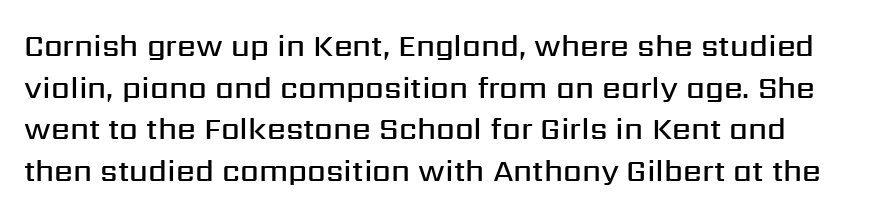
A normal amount of white space separates one row of letters from the next. Every character sits straight up, as roman type does. The face used here is a semibold: visibly heavier than regular, lighter than bold. The rendering uses natural spacing where letterforms have individual widths. Quick note: underline off.
